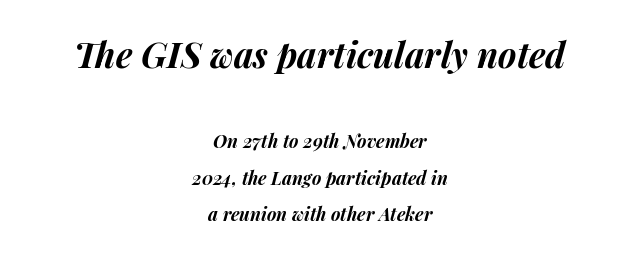
{"italic": "yes", "lean": "right", "slant_degrees": 14, "bold": "yes", "weight": "bold", "width": "normal", "stroke_contrast": "medium", "x_height": "medium", "monospaced": "no", "underline": "no", "align": "center", "line_spacing": "loose", "line_spacing_ratio": 2.01, "letter_spacing": "normal", "letter_spacing_em": 0.0, "larger_block": "first", "size_ratio": 1.94, "glyph_px": 35}
